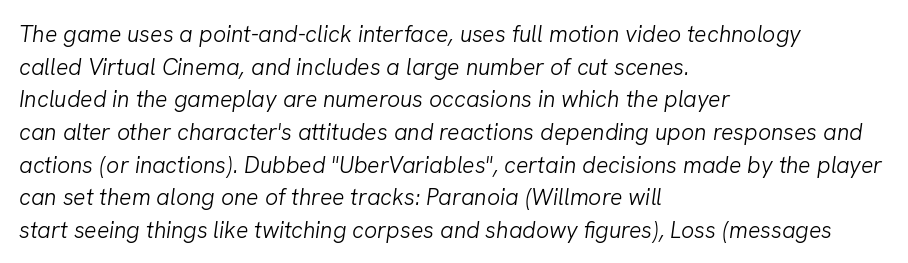
Q: Is the text bold? A: No.
Q: Is the text italic (slanted)? A: Yes, it leans right by about 8 degrees.
Q: Is the text underlined? A: No.
Q: How is the paragraph aligned? A: Left-aligned.
Q: Is the spacing between letters normal or unusually wide? A: Normal.
Q: Is the spacing between lines tight, normal or loose? A: Normal.
